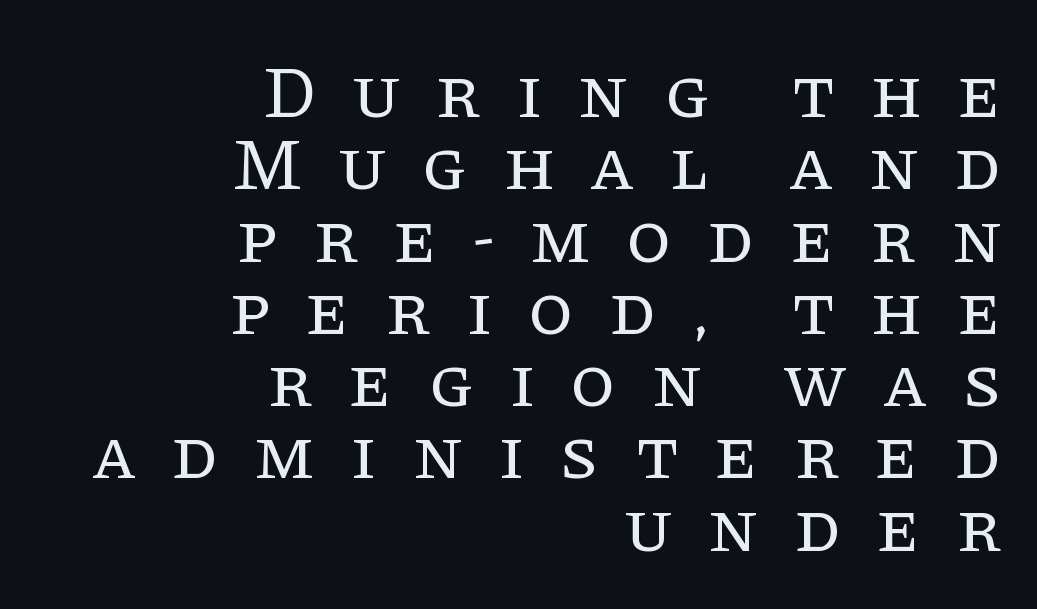
{"serif": "yes", "italic": "no", "bold": "no", "weight": "regular", "width": "normal", "stroke_contrast": "low", "x_height": "large", "monospaced": "no", "underline": "no", "align": "right", "line_spacing": "tight", "line_spacing_ratio": 0.99, "letter_spacing": "wide", "letter_spacing_em": 0.48, "glyph_px": 73}
